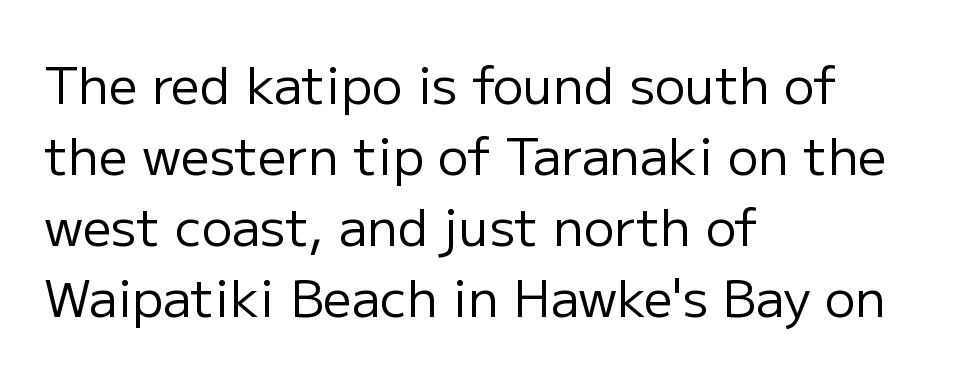
The image shows 51 px regular-weight sans-serif type, upright; set left-aligned, normal line spacing (1.39x), normal letter spacing, not underlined; low stroke contrast and a medium x-height.
